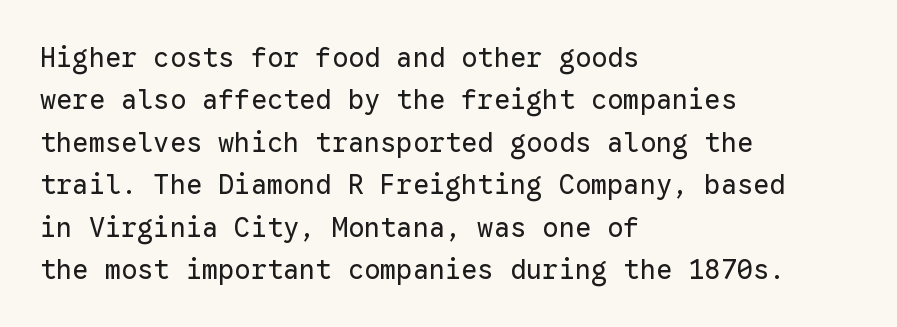
{"italic": "no", "bold": "no", "underline": "no", "align": "left", "line_spacing": "normal", "line_spacing_ratio": 1.57, "letter_spacing": "normal", "letter_spacing_em": 0.0, "glyph_px": 27}
